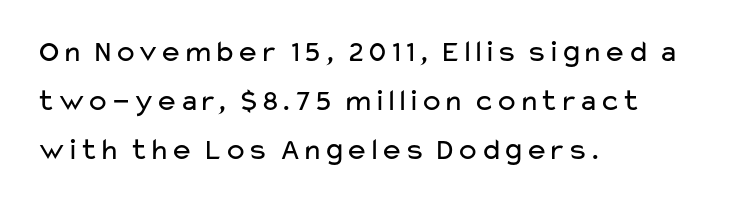
The image shows 31 px regular-weight, wide sans-serif type, upright; set left-aligned, normal line spacing (1.58x), normal letter spacing, not underlined; low stroke contrast and a medium x-height.
